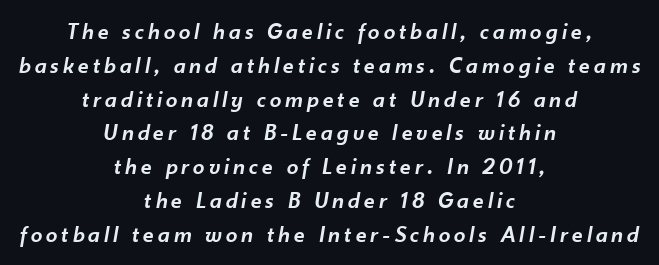
The rendering uses a moderate line-height, typical for paragraphs. Does the copy run flush right? No — it is centered line by line. A bare baseline throughout the passage. Designer's note — italics engaged. Moderately thickened strokes mark this as semibold type.
